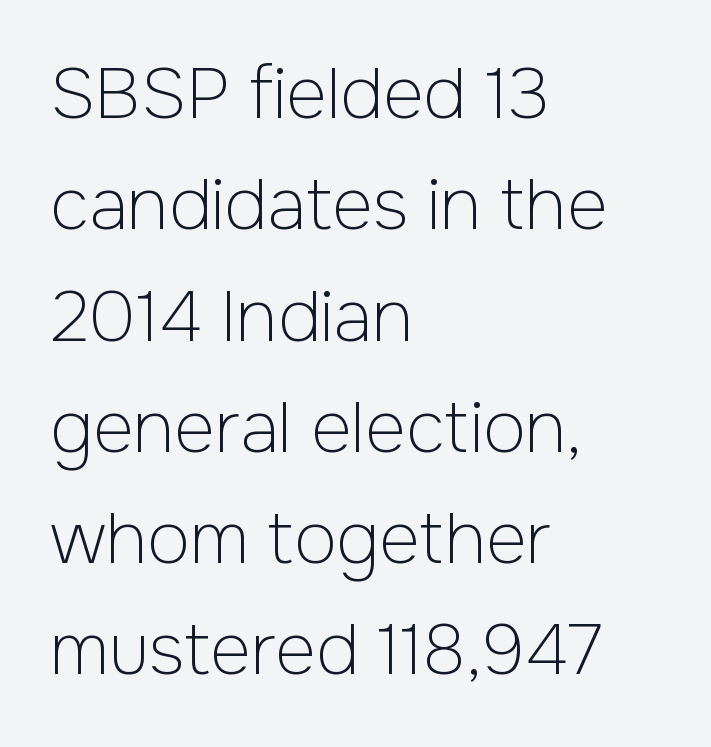
Italic? Not at all — the glyphs are vertical. Default kerning and tracking; the words read as compact shapes. In terms of letterform style, serifs are entirely absent. Vertically, the passage feels balanced, rows spaced as you'd expect. A student would call this left alignment; a typographer would say flush left, rag right. The rendering uses natural spacing where letterforms have individual widths.
